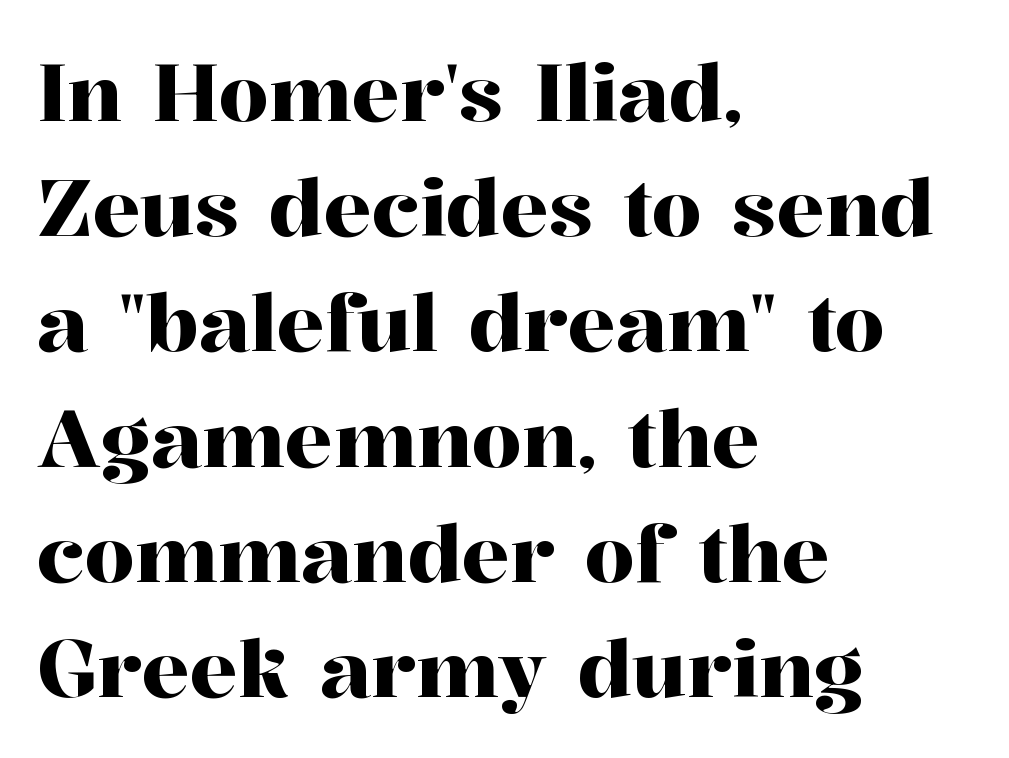
Q: Is the text italic (slanted)? A: No, it is upright.
Q: Is the typeface a serif or a sans-serif typeface? A: Serif.
Q: Is the text underlined? A: No.
Q: How is the paragraph aligned? A: Left-aligned.
Q: Is the spacing between letters normal or unusually wide? A: Normal.
Q: Is the spacing between lines tight, normal or loose? A: Normal.
Q: Width (condensed, normal, or wide)? A: Normal.
Q: Stroke contrast? A: High.
Q: x-height? A: Medium.
Q: Monospaced? A: No.
